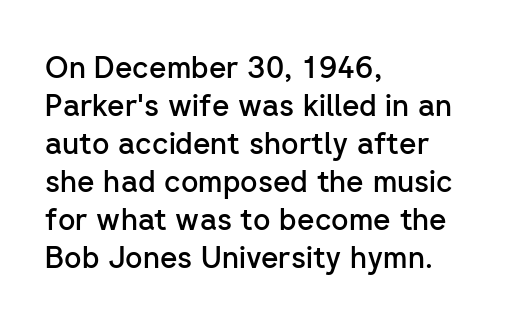
The image shows 30 px semibold sans-serif type, upright; set left-aligned, normal line spacing (1.27x), normal letter spacing, not underlined; low stroke contrast and a medium x-height.
